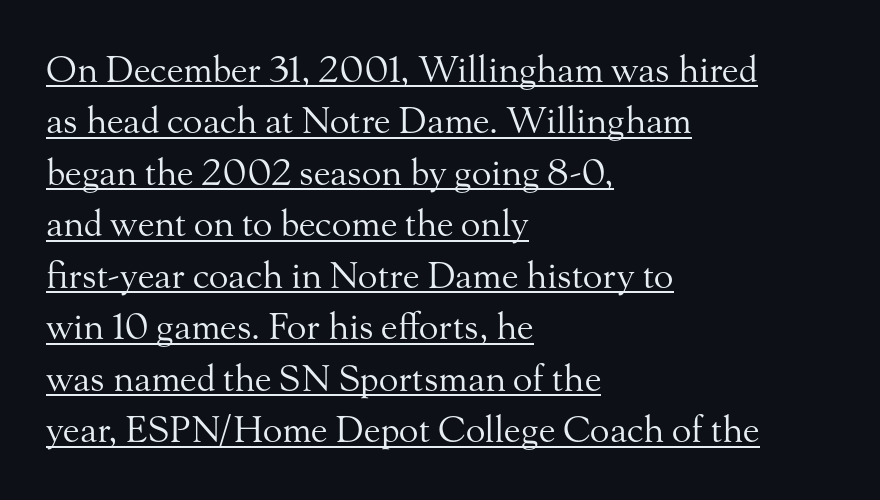
Q: Is the text bold? A: No.
Q: Is the text italic (slanted)? A: No, it is upright.
Q: Is the typeface a serif or a sans-serif typeface? A: Serif.
Q: Is the text underlined? A: Yes.
Q: How is the paragraph aligned? A: Left-aligned.
Q: Is the spacing between letters normal or unusually wide? A: Normal.
Q: Is the spacing between lines tight, normal or loose? A: Normal.
Q: Width (condensed, normal, or wide)? A: Normal.
Q: Stroke contrast? A: Medium.
Q: x-height? A: Small.
Q: Monospaced? A: No.
